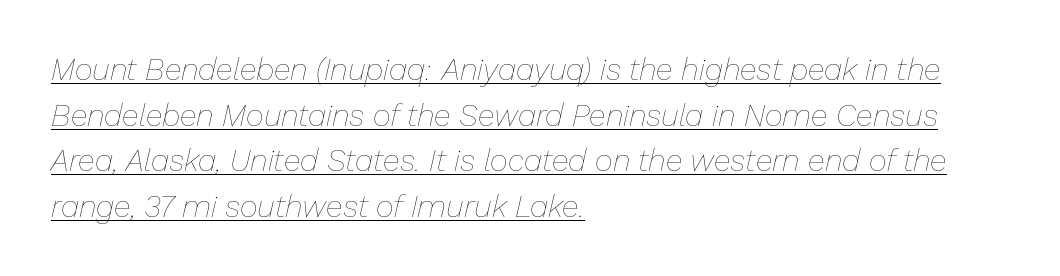
{"italic": "yes", "lean": "right", "slant_degrees": 13, "bold": "no", "weight": "thin", "width": "normal", "stroke_contrast": "low", "x_height": "medium", "monospaced": "no", "underline": "yes", "align": "left", "line_spacing": "normal", "line_spacing_ratio": 1.47, "letter_spacing": "normal", "letter_spacing_em": 0.0, "glyph_px": 31}
